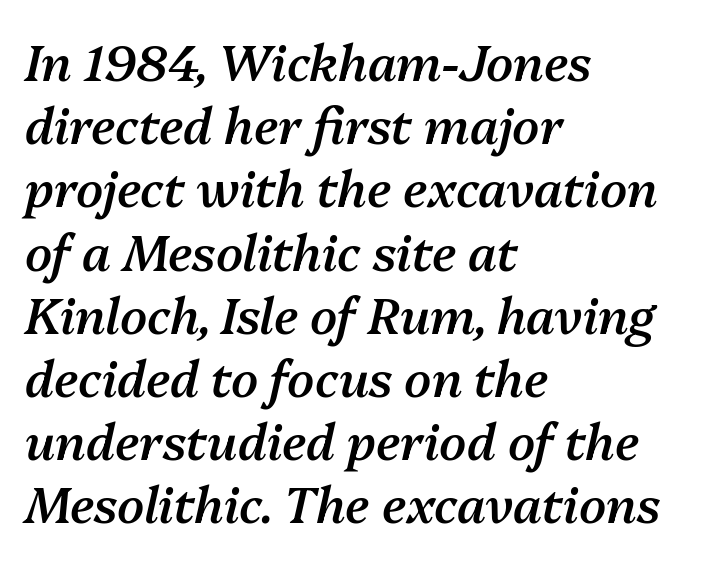
The paragraph has a hard left edge and a soft right edge. The line-height multiplier appears to be the usual default. Nobody drew a line under any word here. Slightly chunky letters — semibold, I'd say, not full bold.
